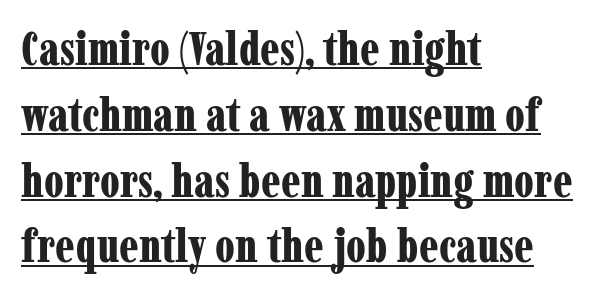
The image shows 46 px bold, condensed serif type, upright; set left-aligned, normal line spacing (1.43x), normal letter spacing, underlined; low stroke contrast and a medium x-height.
